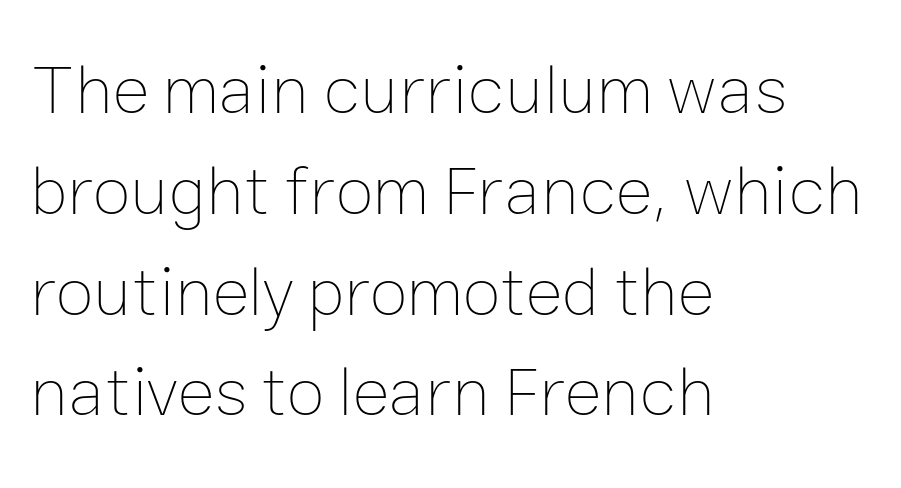
Q: Is the text bold? A: No.
Q: Is the text italic (slanted)? A: No, it is upright.
Q: Is the text underlined? A: No.
Q: How is the paragraph aligned? A: Left-aligned.
Q: Is the spacing between letters normal or unusually wide? A: Normal.
Q: Is the spacing between lines tight, normal or loose? A: Normal.
Q: Width (condensed, normal, or wide)? A: Normal.
Q: Stroke contrast? A: Low.
Q: x-height? A: Medium.
Q: Monospaced? A: No.
